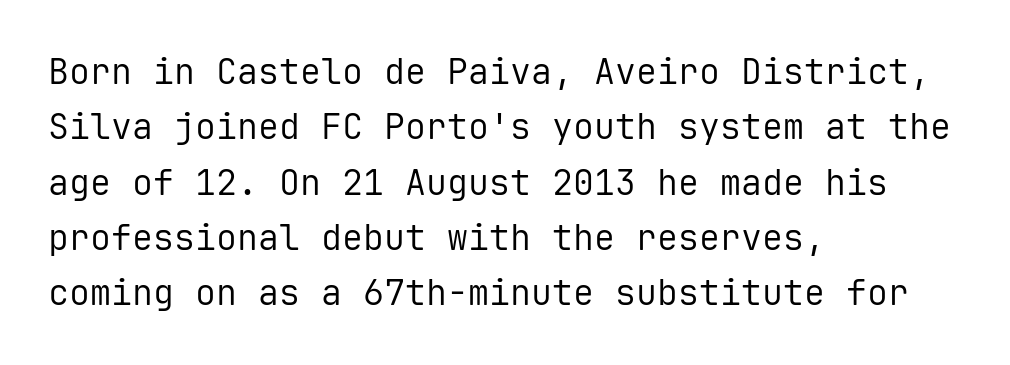
{"serif": "no", "italic": "no", "bold": "no", "weight": "regular", "width": "normal", "stroke_contrast": "low", "x_height": "medium", "monospaced": "yes", "underline": "no", "align": "left", "line_spacing": "normal", "line_spacing_ratio": 1.58, "letter_spacing": "normal", "letter_spacing_em": 0.0, "glyph_px": 35}
